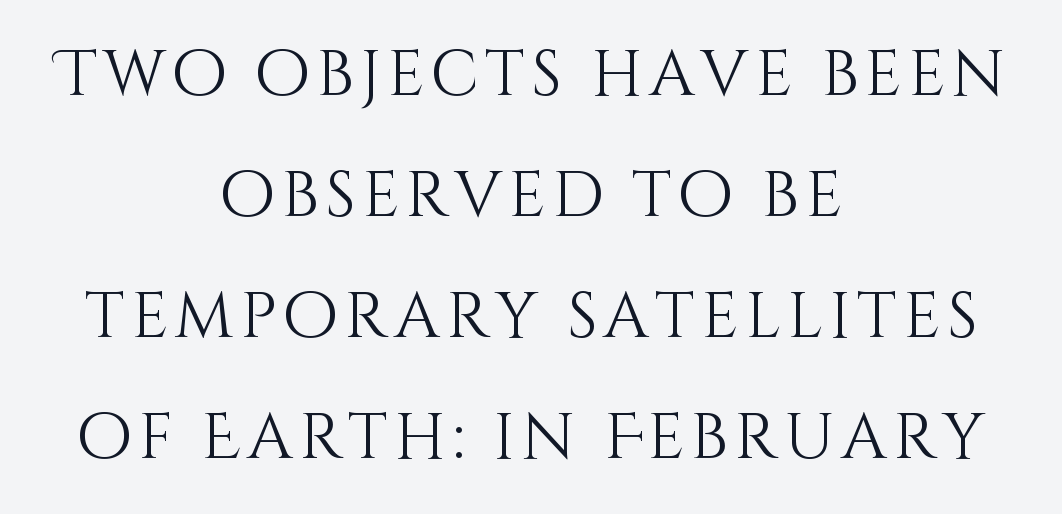
{"italic": "no", "bold": "no", "weight": "light", "width": "normal", "stroke_contrast": "medium", "x_height": "large", "monospaced": "no", "underline": "no", "align": "center", "line_spacing_ratio": 1.89, "glyph_px": 64}
